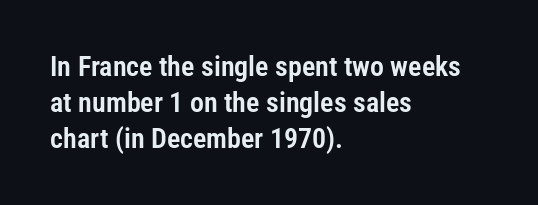
Compared with typical paragraphs, the rows here are spaced about the same. Regarding serifs, this sample does without them. This is roman type, the default non-slanted kind. Standard letterfit; no display-style spreading of the glyphs. A student would call this left alignment; a typographer would say flush left, rag right. A typesetter would call this proportional, since set widths differ per character.
